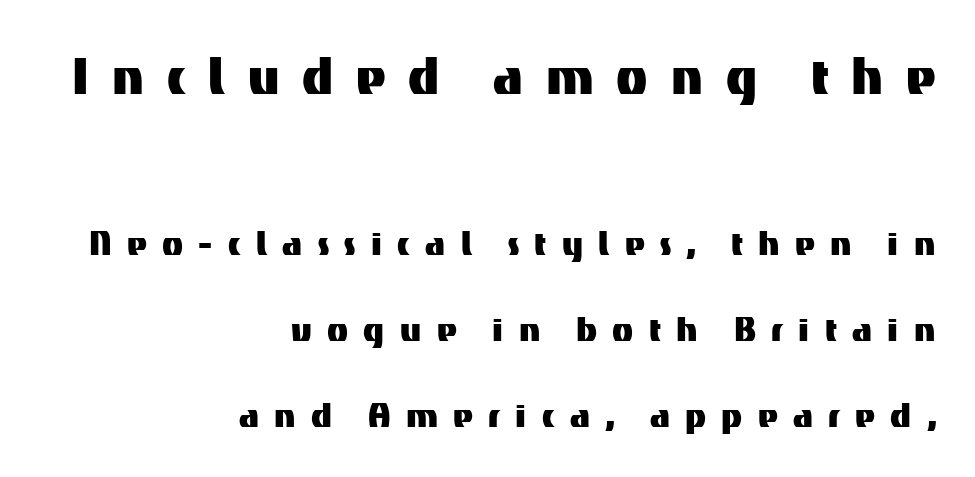
{"serif": "no", "italic": "no", "width": "normal", "stroke_contrast": "medium", "x_height": "medium", "monospaced": "no", "underline": "no", "align": "right", "line_spacing": "loose", "line_spacing_ratio": 2.0, "letter_spacing": "wide", "letter_spacing_em": 0.36, "larger_block": "first", "size_ratio": 1.49, "glyph_px": 64}
